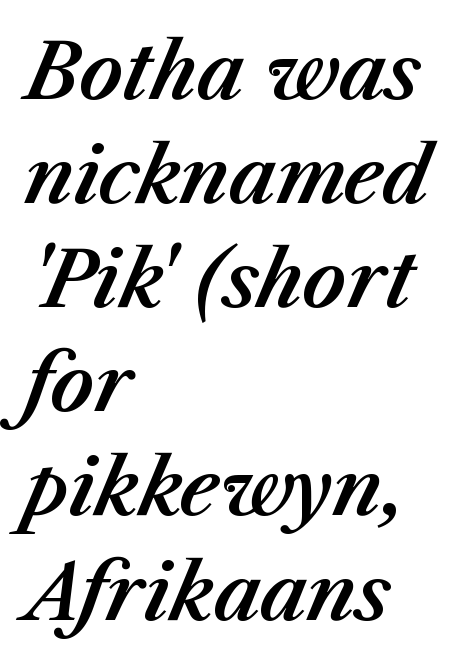
The image shows 76 px text type, italic (leaning right); set left-aligned, normal line spacing (1.37x), normal letter spacing, not underlined; medium stroke contrast and a medium x-height.
